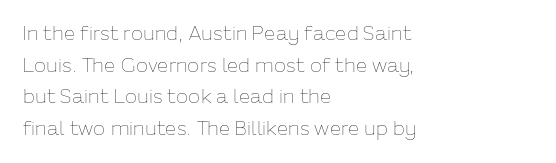
Teacher's note: observe the even left margin — that is flush-left alignment. The passage shown is not underscored anywhere. The rendering uses a moderate line-height, typical for paragraphs. Ascenders rise straight up at ninety degrees. Nobody touched the tracking dial on this one.
